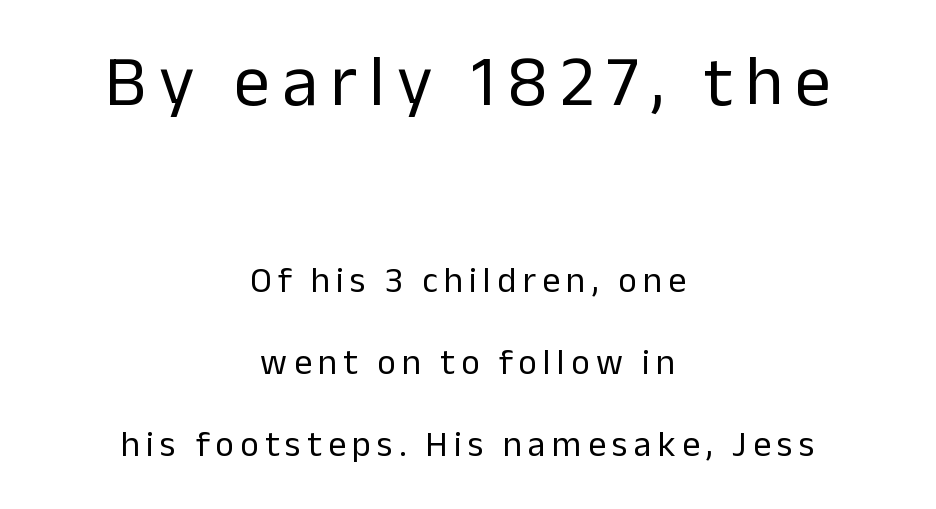
Q: Is the text bold? A: No.
Q: Is the text italic (slanted)? A: No, it is upright.
Q: Is the typeface a serif or a sans-serif typeface? A: Sans-serif.
Q: Is the text underlined? A: No.
Q: How is the paragraph aligned? A: Centered.
Q: Is the spacing between lines tight, normal or loose? A: Loose.
Q: Which block of text is set in a larger size, the first (top) or the second (bottom)? A: The first (top) one.
Q: Width (condensed, normal, or wide)? A: Normal.
Q: Stroke contrast? A: Low.
Q: x-height? A: Medium.
Q: Monospaced? A: No.
